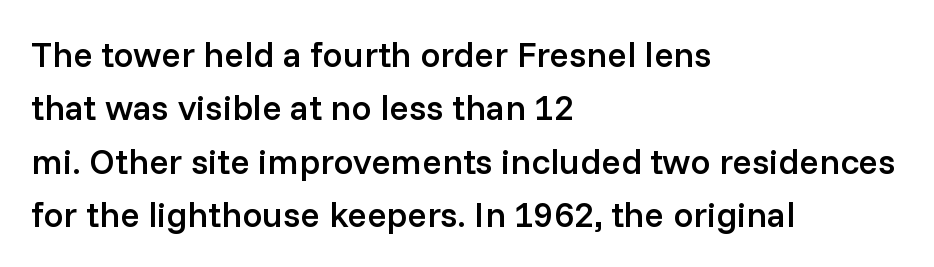
{"serif": "no", "italic": "no", "bold": "semi", "weight": "semibold", "width": "normal", "stroke_contrast": "low", "x_height": "medium", "monospaced": "no", "underline": "no", "align": "left", "line_spacing": "normal", "line_spacing_ratio": 1.48, "letter_spacing": "normal", "letter_spacing_em": 0.0, "glyph_px": 36}
